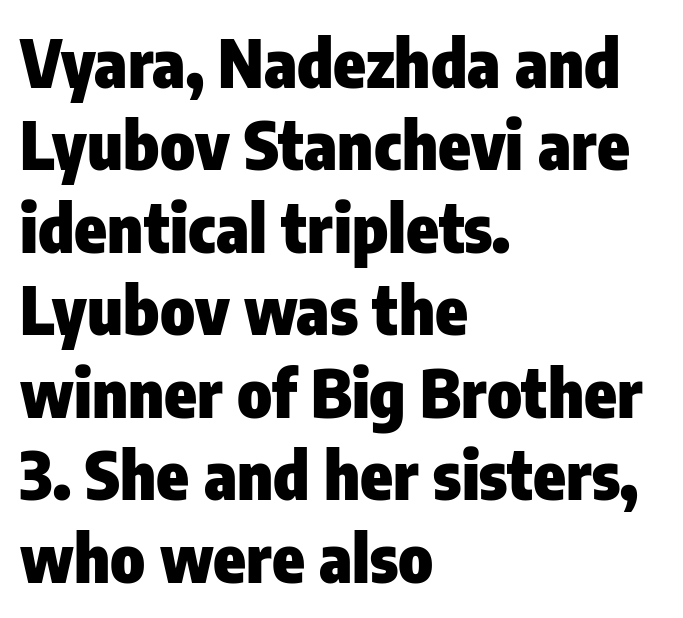
Q: Is the text bold? A: Yes.
Q: Is the text italic (slanted)? A: No, it is upright.
Q: Is the typeface a serif or a sans-serif typeface? A: Sans-serif.
Q: Is the text underlined? A: No.
Q: How is the paragraph aligned? A: Left-aligned.
Q: Is the spacing between letters normal or unusually wide? A: Normal.
Q: Is the spacing between lines tight, normal or loose? A: Normal.
Q: Width (condensed, normal, or wide)? A: Condensed.
Q: Stroke contrast? A: Low.
Q: x-height? A: Medium.
Q: Monospaced? A: No.
